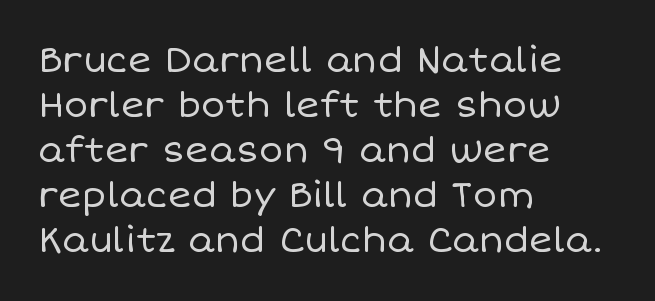
The image shows 36 px regular-weight type, upright; set left-aligned, normal line spacing (1.25x), normal letter spacing, not underlined; low stroke contrast and a large x-height.
